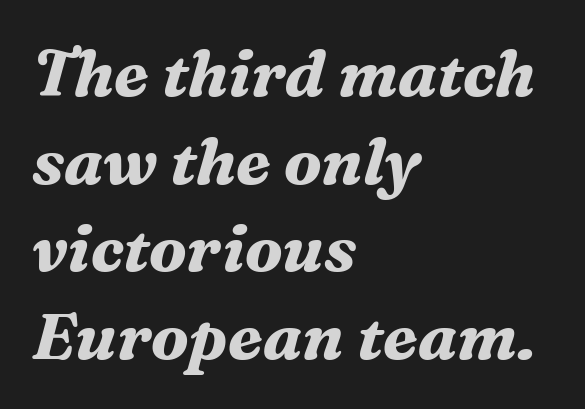
Q: Is the text bold? A: Yes.
Q: Is the text italic (slanted)? A: Yes, it leans right by about 16 degrees.
Q: Is the typeface a serif or a sans-serif typeface? A: Serif.
Q: Is the text underlined? A: No.
Q: How is the paragraph aligned? A: Left-aligned.
Q: Is the spacing between letters normal or unusually wide? A: Normal.
Q: Is the spacing between lines tight, normal or loose? A: Normal.
Q: Width (condensed, normal, or wide)? A: Normal.
Q: Stroke contrast? A: Medium.
Q: x-height? A: Medium.
Q: Monospaced? A: No.
